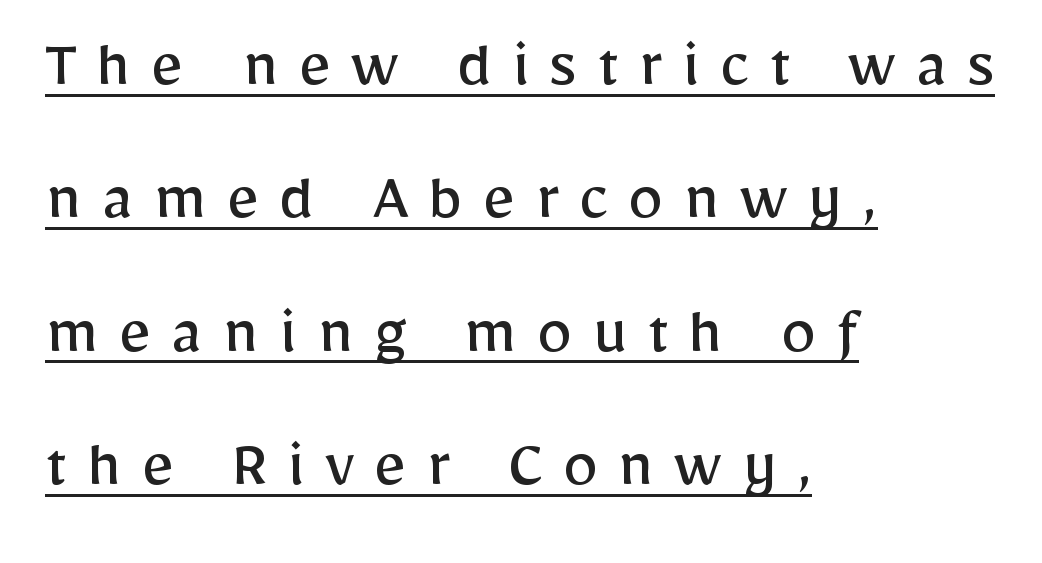
The image shows 71 px regular-weight sans-serif type, upright; set left-aligned, line spacing 1.88x, unusually wide letter spacing (+0.28 em), underlined; low stroke contrast and a medium x-height.
